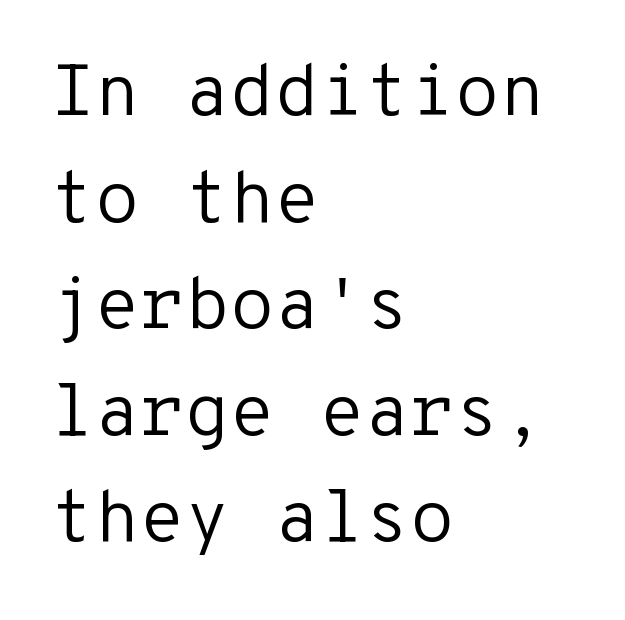
{"serif": "no", "italic": "no", "bold": "no", "weight": "regular", "width": "normal", "stroke_contrast": "low", "x_height": "medium", "monospaced": "yes", "underline": "no", "align": "left", "line_spacing": "normal", "line_spacing_ratio": 1.46, "letter_spacing": "normal", "letter_spacing_em": 0.0, "glyph_px": 73}
